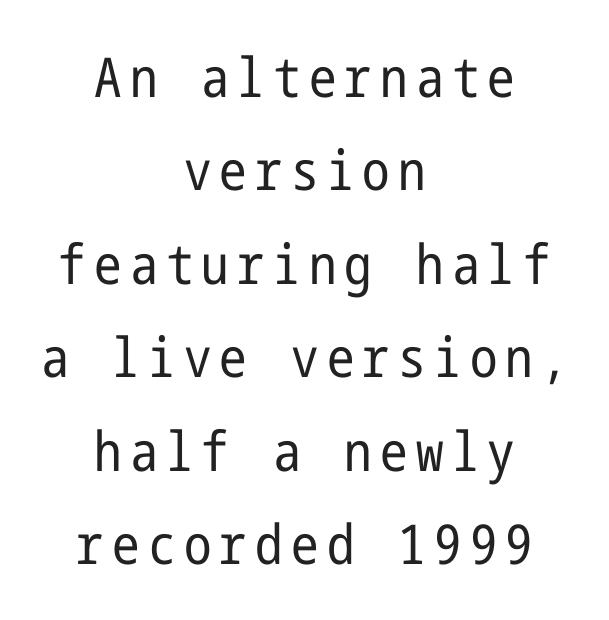
This block has exactly the height ordinary leading produces. The passage shown is not bold in any degree. The words here are not underlined. Ordinary non-slanted type is in use.
